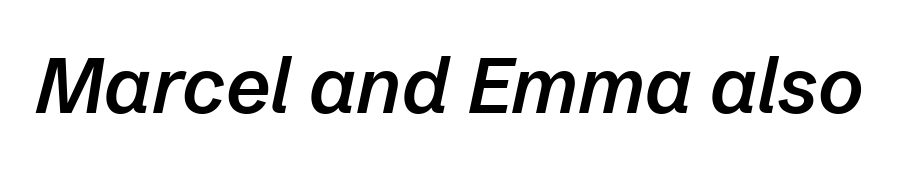
The image shows 78 px semibold type, italic (leaning right); set normal letter spacing, not underlined; low stroke contrast and a medium x-height.
